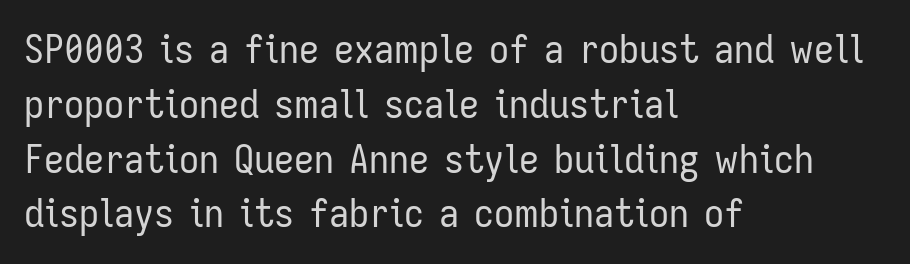
The image shows 40 px regular-weight, condensed sans-serif type, upright; set left-aligned, normal line spacing (1.37x), normal letter spacing, not underlined; low stroke contrast and a medium x-height.
